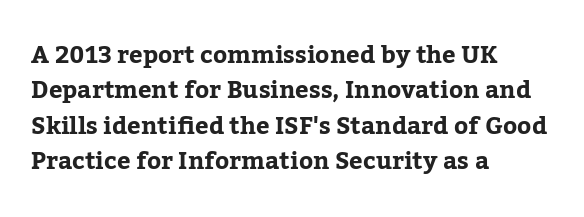
The passage shown stacks its lines at a standard gap. No extra tracking has been applied to these lines. Compared with a centered layout, this one pins lines to the left instead. The area under the type is left untouched. When letters stand straight like this, we call the style roman or upright.
